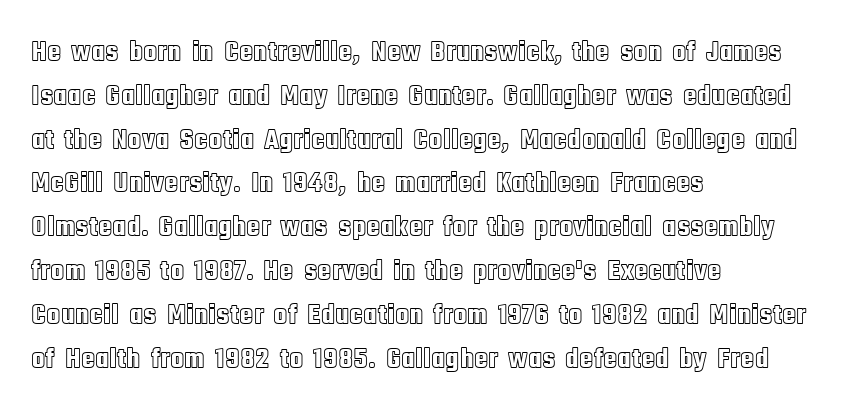
There is no visible air inserted between adjacent glyphs. Beneath every word, the page is bare. The type sits square on the baseline with zero lean. You could not count columns in this text — the font is proportionally spaced.
